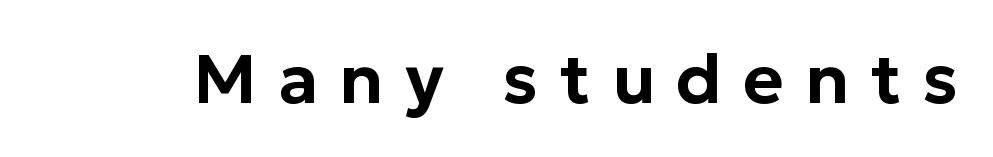
The image shows 69 px sans-serif type, upright; set unusually wide letter spacing (+0.31 em), not underlined; low stroke contrast and a medium x-height.
